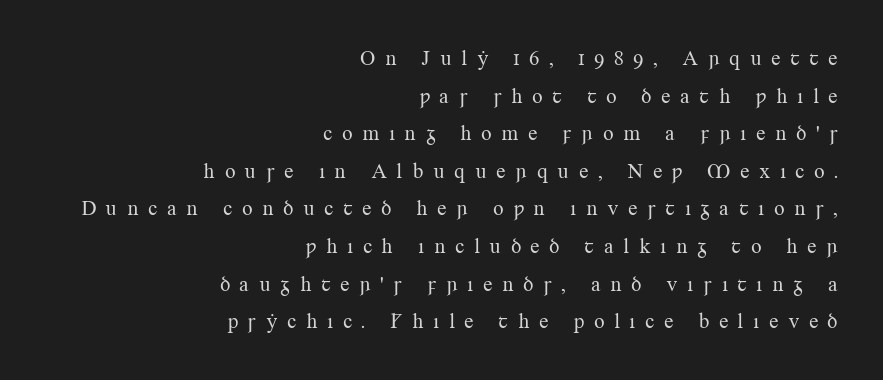
The image shows 21 px text type, upright; set right-aligned, line spacing 1.79x, unusually wide letter spacing (+0.44 em), not underlined.
